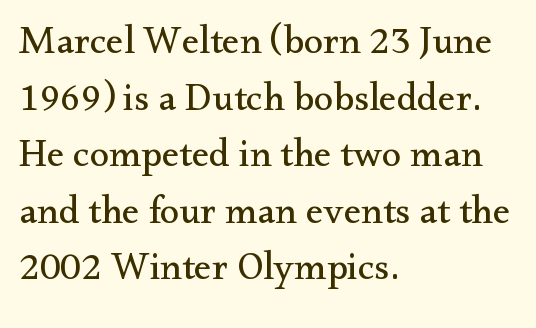
The image shows 39 px regular-weight serif type, upright; set left-aligned, normal line spacing (1.45x), normal letter spacing, not underlined; medium stroke contrast and a small x-height.
